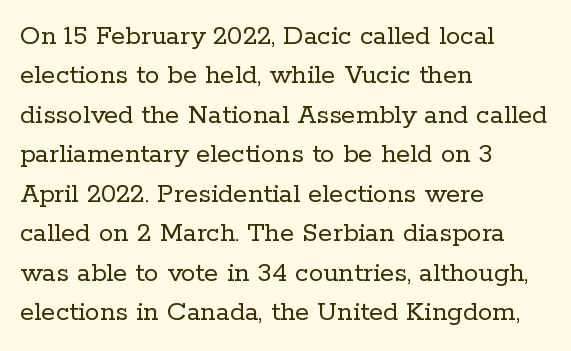
The image shows 29 px regular-weight serif type, upright; set left-aligned, normal line spacing (1.36x), normal letter spacing, not underlined; low stroke contrast and a medium x-height.
